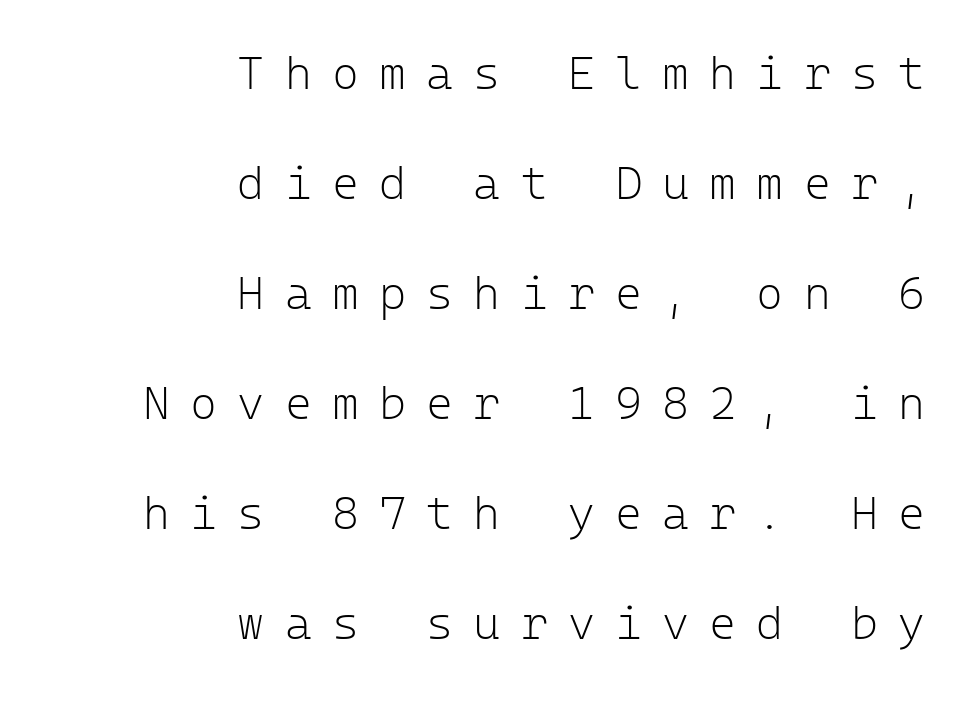
Posture: vertical. Right-aligned paragraph, ragged on the left. Spacing verdict: monospaced, one width for all characters. Classification — sans serif. The letterforms sit at book weight or below. Characters follow at a spacing far wider than the type designer built in.
